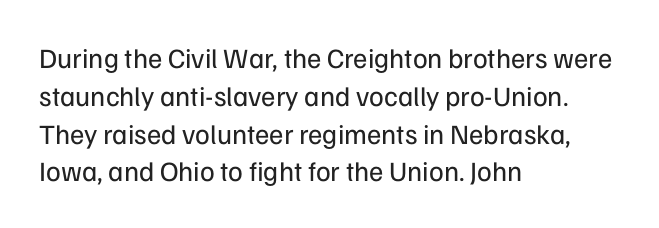
Q: Is the text bold? A: No.
Q: Is the text italic (slanted)? A: No, it is upright.
Q: Is the typeface a serif or a sans-serif typeface? A: Sans-serif.
Q: Is the text underlined? A: No.
Q: How is the paragraph aligned? A: Left-aligned.
Q: Is the spacing between letters normal or unusually wide? A: Normal.
Q: Is the spacing between lines tight, normal or loose? A: Normal.
Q: Width (condensed, normal, or wide)? A: Normal.
Q: Stroke contrast? A: Low.
Q: x-height? A: Medium.
Q: Monospaced? A: No.
